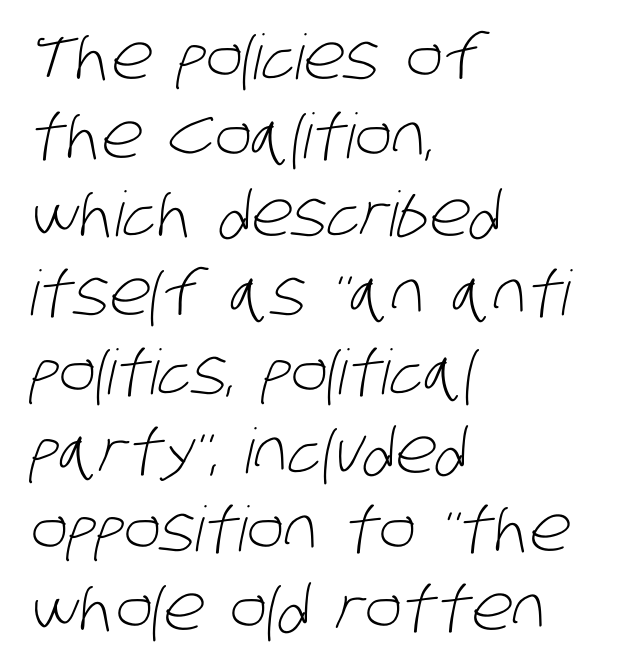
The image shows 62 px light, condensed sans-serif type; set left-aligned, normal line spacing (1.27x), normal letter spacing, not underlined; low stroke contrast and a large x-height.
